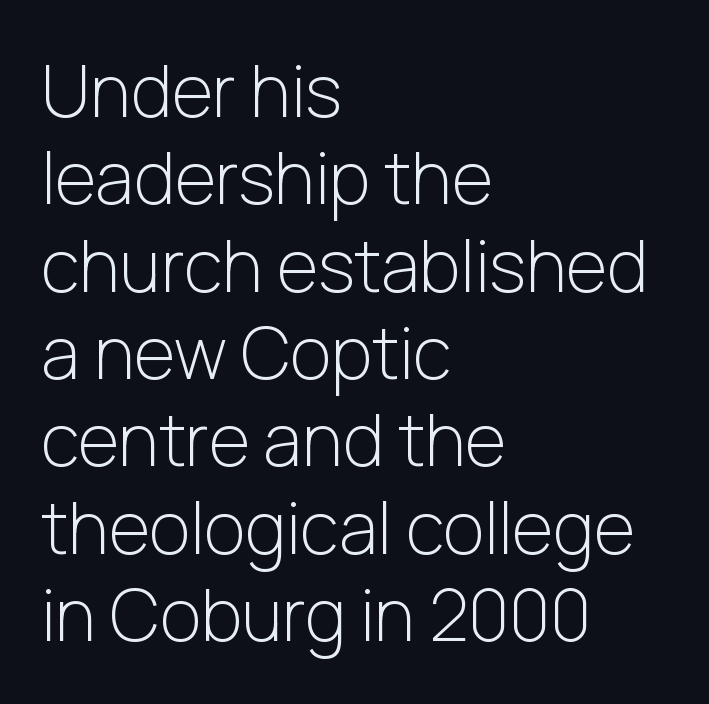
Weight: regular or lighter. This sample uses a sans-serif face. This rendering features lettering with no underline. Casual observation: everything's shoved over to the left. This sample uses an upright cut, with every glyph sitting square on the baseline. Each letter keeps its own natural width here, so spacing adapts to shape.
